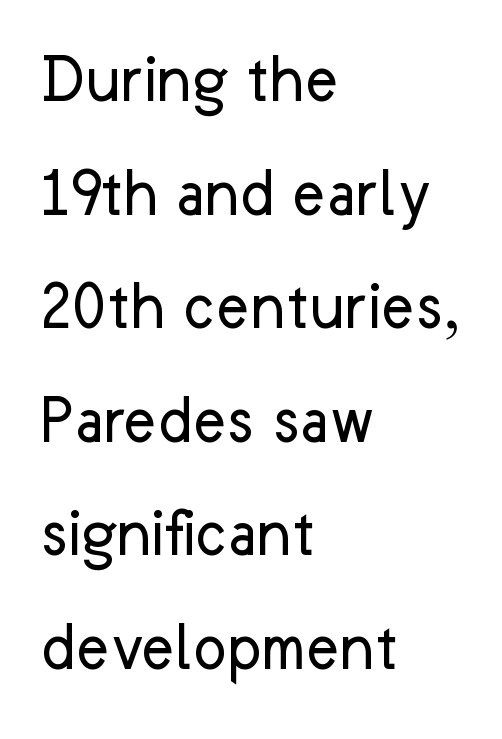
Q: Is the text bold? A: No.
Q: Is the text italic (slanted)? A: No, it is upright.
Q: Is the typeface a serif or a sans-serif typeface? A: Sans-serif.
Q: Is the text underlined? A: No.
Q: How is the paragraph aligned? A: Left-aligned.
Q: Is the spacing between letters normal or unusually wide? A: Normal.
Q: Is the spacing between lines tight, normal or loose? A: Normal.
Q: Width (condensed, normal, or wide)? A: Normal.
Q: Stroke contrast? A: Low.
Q: x-height? A: Medium.
Q: Monospaced? A: No.
